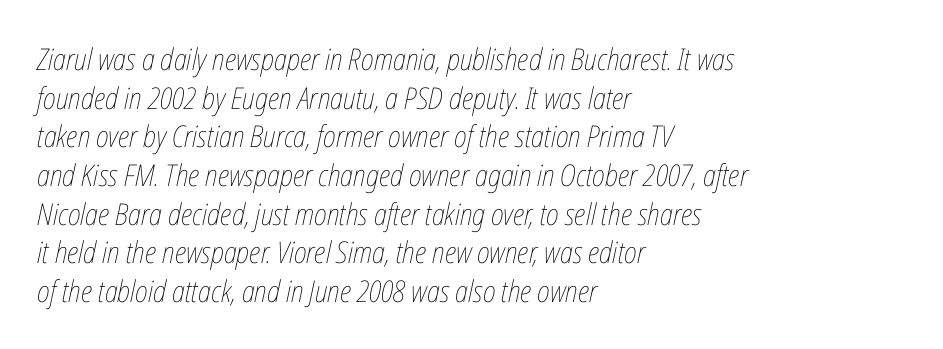
The image shows 30 px thin, condensed type, italic (leaning right); set left-aligned, normal line spacing (1.29x), normal letter spacing, not underlined; low stroke contrast and a medium x-height.
